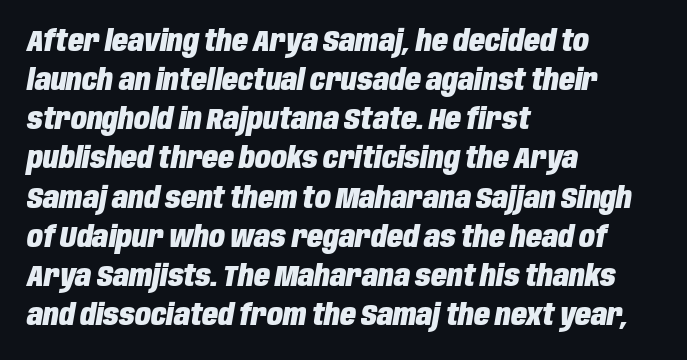
{"italic": "yes", "lean": "right", "slant_degrees": 10, "bold": "yes", "weight": "heavy", "width": "condensed", "stroke_contrast": "low", "x_height": "large", "monospaced": "no", "underline": "no", "align": "left", "line_spacing": "normal", "line_spacing_ratio": 1.35, "letter_spacing": "normal", "letter_spacing_em": 0.0, "glyph_px": 29}
